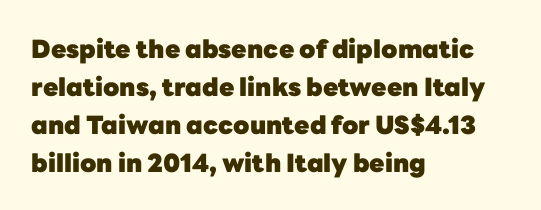
{"italic": "no", "bold": "yes", "underline": "no", "align": "left", "line_spacing": "normal", "line_spacing_ratio": 1.52, "letter_spacing": "normal", "letter_spacing_em": 0.0, "glyph_px": 25}
